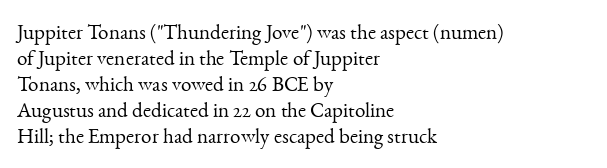
The image shows 21 px text type, upright; set left-aligned, line spacing 1.24x, normal letter spacing, not underlined.
